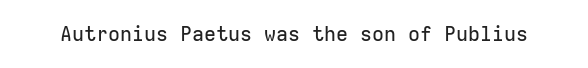
The image shows 20 px text type, upright; set normal letter spacing, not underlined.
